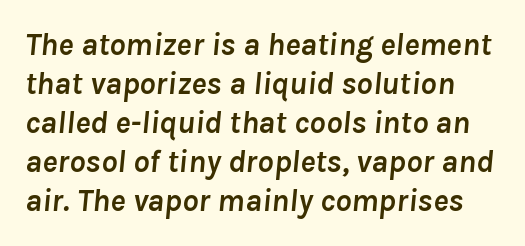
Each glyph is drawn with heavy, bold strokes. Quick note: italic. Letter spacing: default. Note the varied advance widths — an 'i' is clearly narrower than an 'm'.
